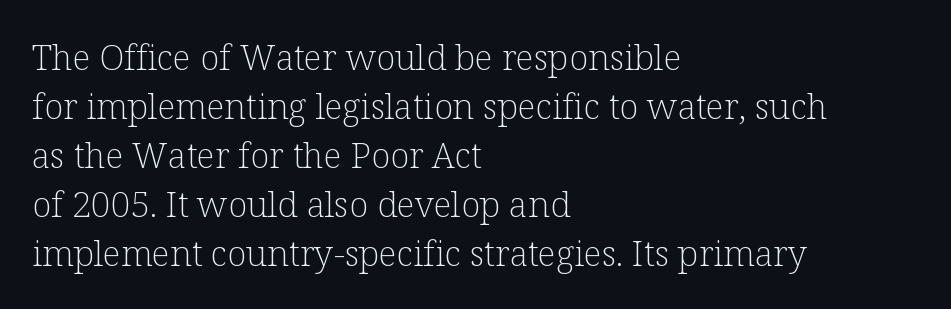
{"serif": "yes", "italic": "no", "bold": "no", "weight": "light", "width": "normal", "stroke_contrast": "low", "x_height": "medium", "monospaced": "no", "underline": "no", "align": "left", "line_spacing": "normal", "line_spacing_ratio": 1.4, "letter_spacing": "normal", "letter_spacing_em": 0.0, "glyph_px": 35}
